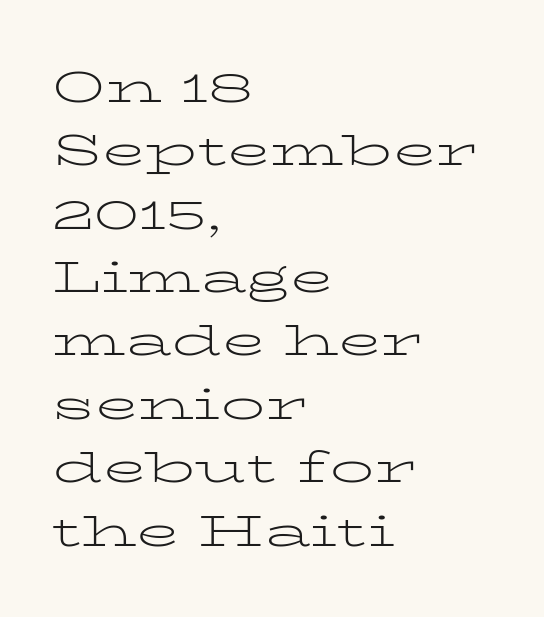
The text was rendered using a seriffed face with decorative stroke endings. Baseline-to-baseline distance is the conventional proportion of letter height. Standard letterfit; no display-style spreading of the glyphs. The axis of the letterforms is exactly vertical. Proportional: the letters do not fall into vertical columns.
